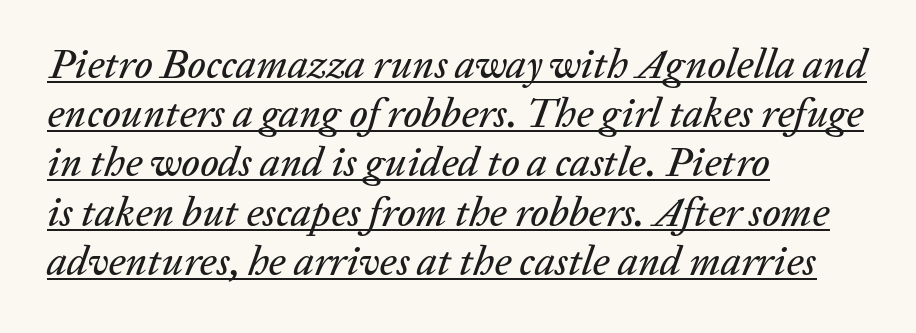
Q: Is the text italic (slanted)? A: Yes, it leans right by about 20 degrees.
Q: Is the text underlined? A: Yes.
Q: How is the paragraph aligned? A: Left-aligned.
Q: Is the spacing between letters normal or unusually wide? A: Normal.
Q: Width (condensed, normal, or wide)? A: Normal.
Q: Stroke contrast? A: Low.
Q: x-height? A: Medium.
Q: Monospaced? A: No.
